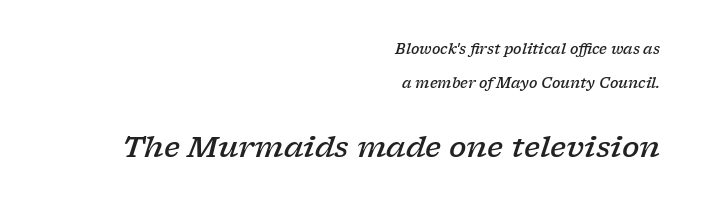
In terms of letterspacing, this is plain default setting. If you drew a line through each stem, it would be angled. Vertically, the passage feels expansive, rows floating well apart. Top chunk: small. Bottom chunk: large. The string is rendered with underlining switched off.
